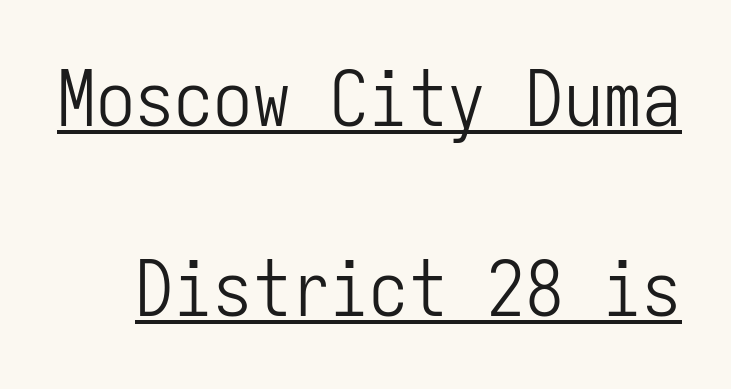
The image shows 78 px light, condensed sans-serif type, upright, monospaced; set loose line spacing (2.43x), normal letter spacing, underlined; low stroke contrast and a medium x-height.
